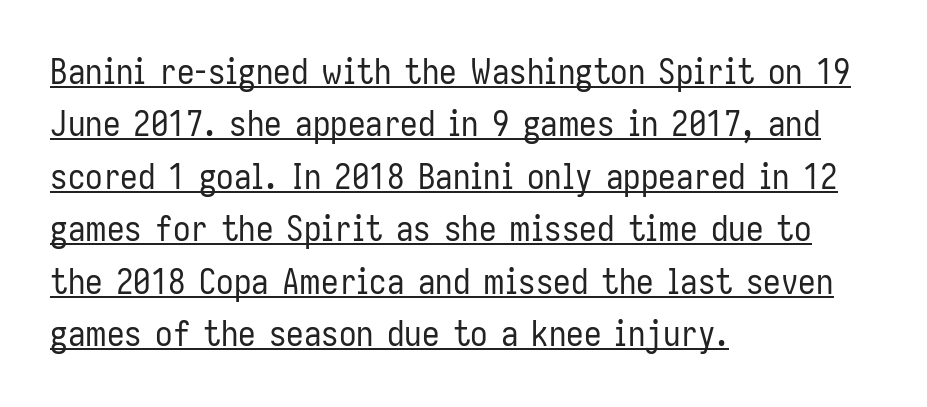
Look at the bottom of the vertical strokes: they stop flat, with no serifs. This sample uses an upright cut, with every glyph sitting square on the baseline. A normal amount of white space separates one row of letters from the next. The letters advance in unequal steps, a hallmark of proportional type. Reading down the block, your eye returns to a fixed left position each line.
